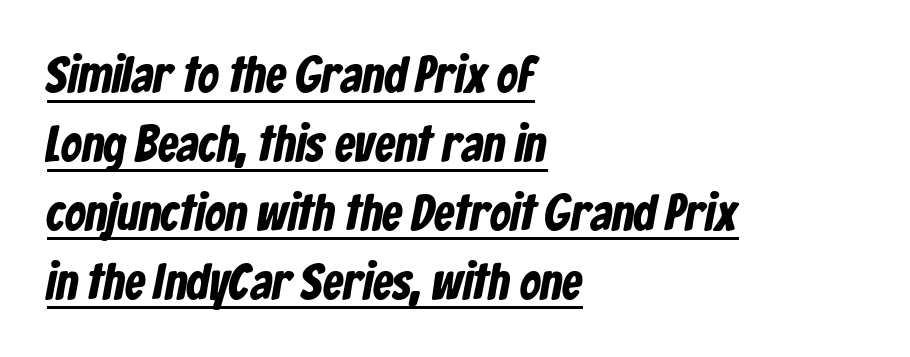
A typesetter would label this face a sans. Students, observe: this is what conventionally led text looks like. Looks like regular typesetting: each glyph gets only the width it needs. Each line of the rendering has a horizontal stroke beneath the glyphs. There is no visible air inserted between adjacent glyphs. The paragraph has a hard left edge and a soft right edge.
